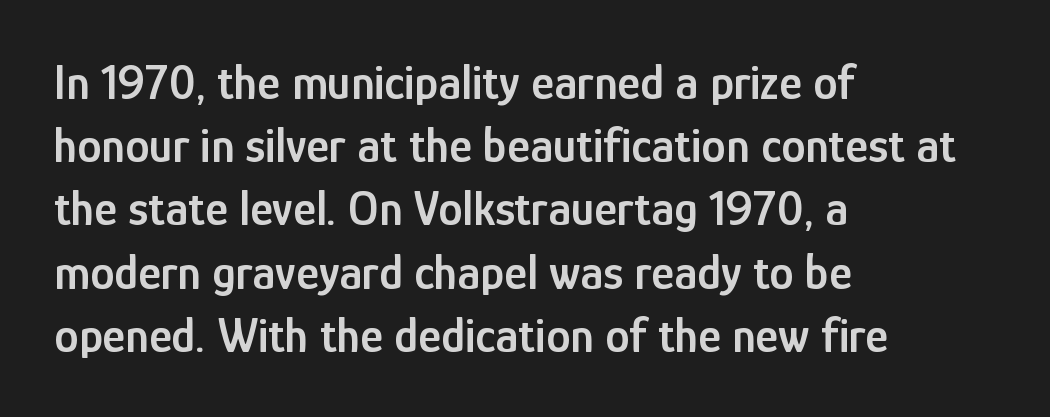
Honestly, the letter spacing is just normal — you wouldn't notice it. What weight is shown? A semibold, between regular and bold. I'd call this a sans setting — the letters go barefoot. The rendering uses natural spacing where letterforms have individual widths. Posture: vertical.
